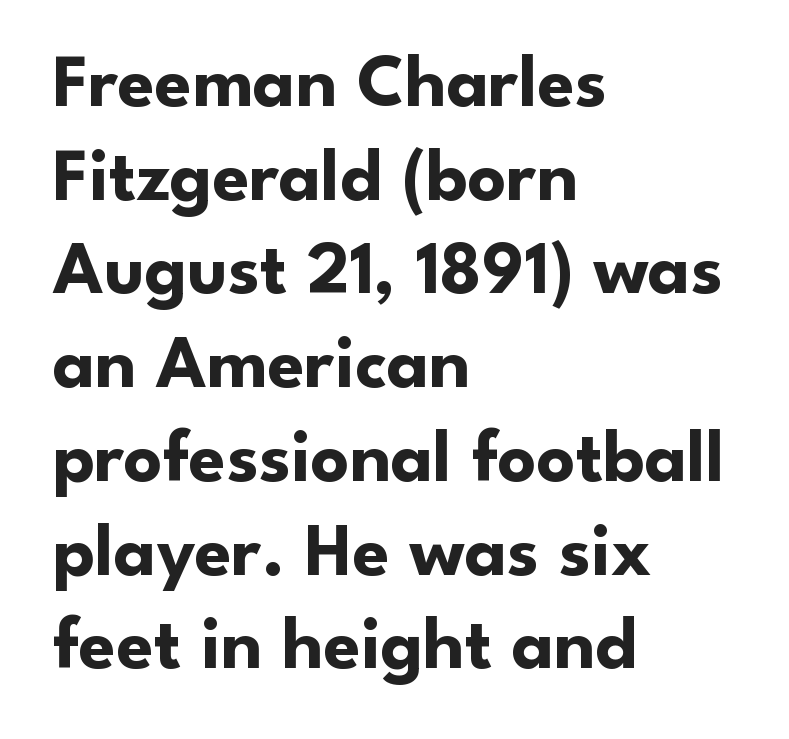
Q: Is the text bold? A: Yes.
Q: Is the text italic (slanted)? A: No, it is upright.
Q: Is the typeface a serif or a sans-serif typeface? A: Sans-serif.
Q: Is the text underlined? A: No.
Q: How is the paragraph aligned? A: Left-aligned.
Q: Is the spacing between letters normal or unusually wide? A: Normal.
Q: Is the spacing between lines tight, normal or loose? A: Normal.
Q: Width (condensed, normal, or wide)? A: Normal.
Q: Stroke contrast? A: Low.
Q: x-height? A: Small.
Q: Monospaced? A: No.
